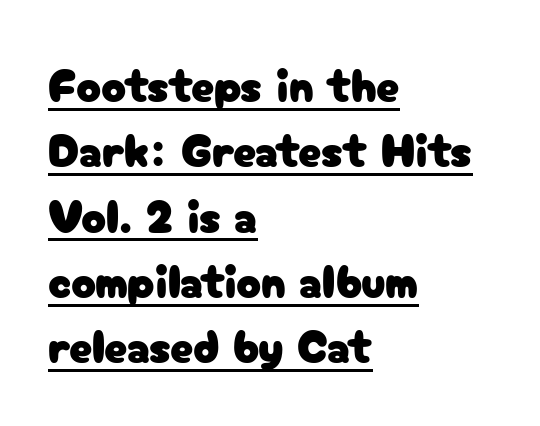
Q: Is the text italic (slanted)? A: No, it is upright.
Q: Is the typeface a serif or a sans-serif typeface? A: Sans-serif.
Q: Is the text underlined? A: Yes.
Q: How is the paragraph aligned? A: Left-aligned.
Q: Is the spacing between letters normal or unusually wide? A: Normal.
Q: Is the spacing between lines tight, normal or loose? A: Normal.
Q: Width (condensed, normal, or wide)? A: Normal.
Q: Stroke contrast? A: Low.
Q: x-height? A: Medium.
Q: Monospaced? A: No.
